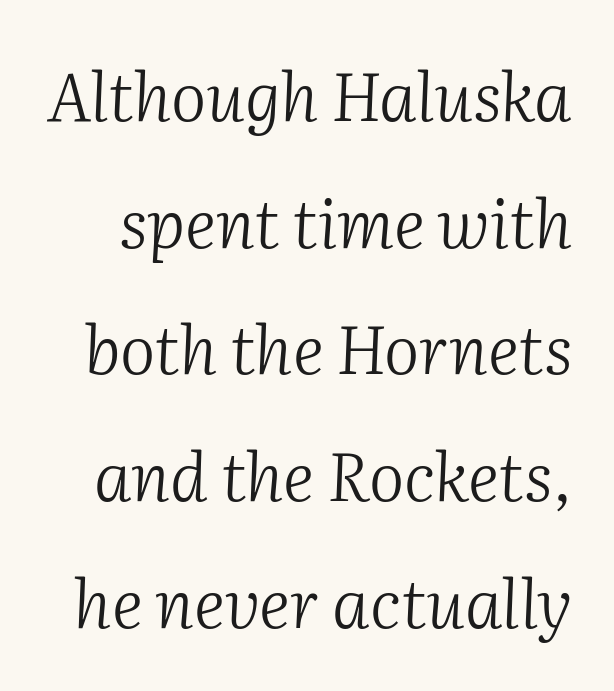
{"serif": "yes", "italic": "yes", "lean": "right", "slant_degrees": 2, "bold": "no", "weight": "light", "width": "normal", "stroke_contrast": "medium", "x_height": "medium", "monospaced": "no", "underline": "no", "line_spacing_ratio": 1.89, "letter_spacing": "normal", "letter_spacing_em": 0.0, "glyph_px": 67}
